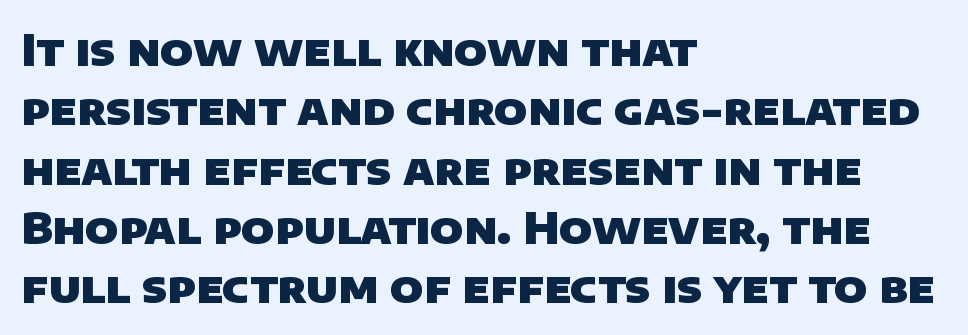
Q: Is the text bold? A: Yes.
Q: Is the typeface a serif or a sans-serif typeface? A: Sans-serif.
Q: Is the text underlined? A: No.
Q: How is the paragraph aligned? A: Left-aligned.
Q: Is the spacing between letters normal or unusually wide? A: Normal.
Q: Is the spacing between lines tight, normal or loose? A: Normal.
Q: Width (condensed, normal, or wide)? A: Normal.
Q: Stroke contrast? A: Low.
Q: x-height? A: Large.
Q: Monospaced? A: No.
